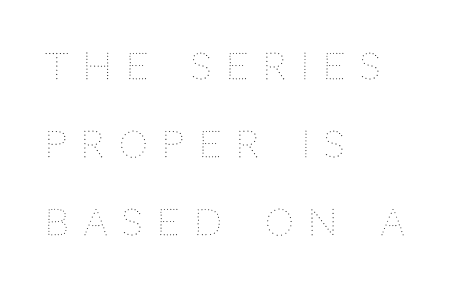
The image shows 36 px thin type, upright; set left-aligned, loose line spacing (2.17x), unusually wide letter spacing (+0.4 em), not underlined; medium stroke contrast and a large x-height.
